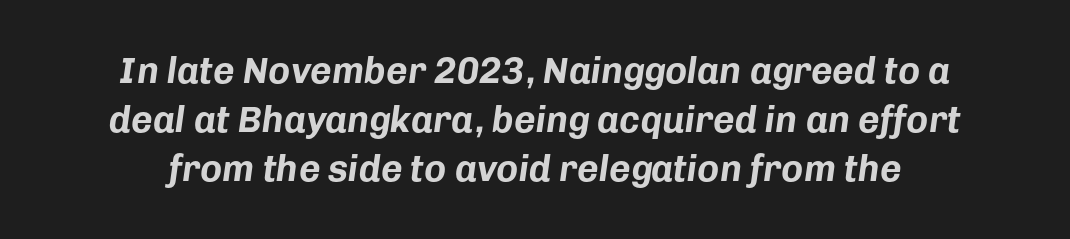
Q: Is the text bold? A: Yes.
Q: Is the text italic (slanted)? A: Yes, it leans right by about 8 degrees.
Q: Is the text underlined? A: No.
Q: Is the spacing between letters normal or unusually wide? A: Normal.
Q: Is the spacing between lines tight, normal or loose? A: Normal.
Q: Width (condensed, normal, or wide)? A: Normal.
Q: Stroke contrast? A: Low.
Q: x-height? A: Medium.
Q: Monospaced? A: No.
